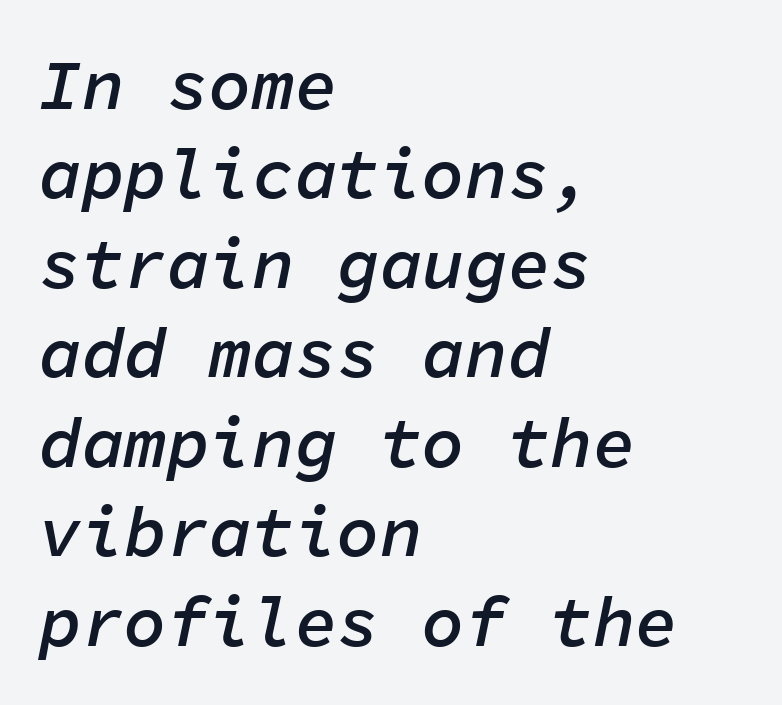
The image shows 71 px semibold type, italic (leaning right), monospaced; set left-aligned, normal line spacing (1.26x), normal letter spacing, not underlined; low stroke contrast and a medium x-height.
